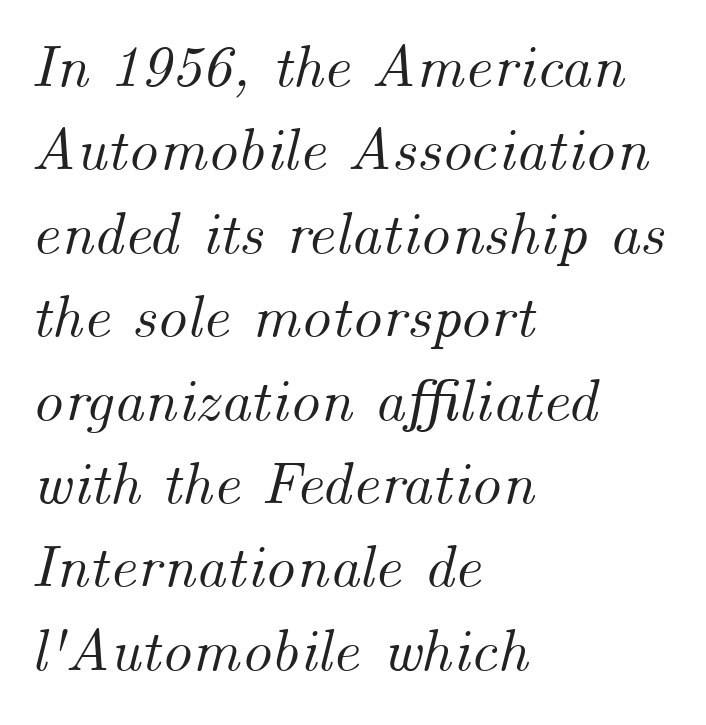
The space beneath each line is pristine and unruled. You can tell it's italic because the verticals aren't actually vertical. Looks like regular typesetting: each glyph gets only the width it needs. In CSS terms this would be text-align: left. The type is set solid horizontally, with unmodified tracking. Line spacing here is normal.
